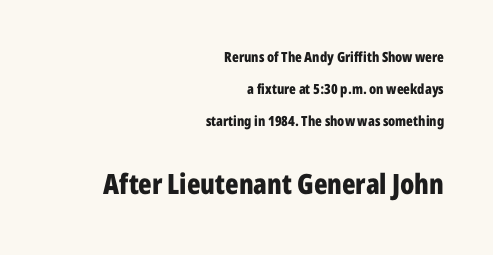
Q: Is the text bold? A: Yes.
Q: Is the text italic (slanted)? A: No, it is upright.
Q: Is the typeface a serif or a sans-serif typeface? A: Sans-serif.
Q: Is the text underlined? A: No.
Q: How is the paragraph aligned? A: Right-aligned.
Q: Is the spacing between letters normal or unusually wide? A: Normal.
Q: Is the spacing between lines tight, normal or loose? A: Loose.
Q: Which block of text is set in a larger size, the first (top) or the second (bottom)? A: The second (bottom) one.
Q: Width (condensed, normal, or wide)? A: Condensed.
Q: Stroke contrast? A: Low.
Q: x-height? A: Medium.
Q: Monospaced? A: No.
